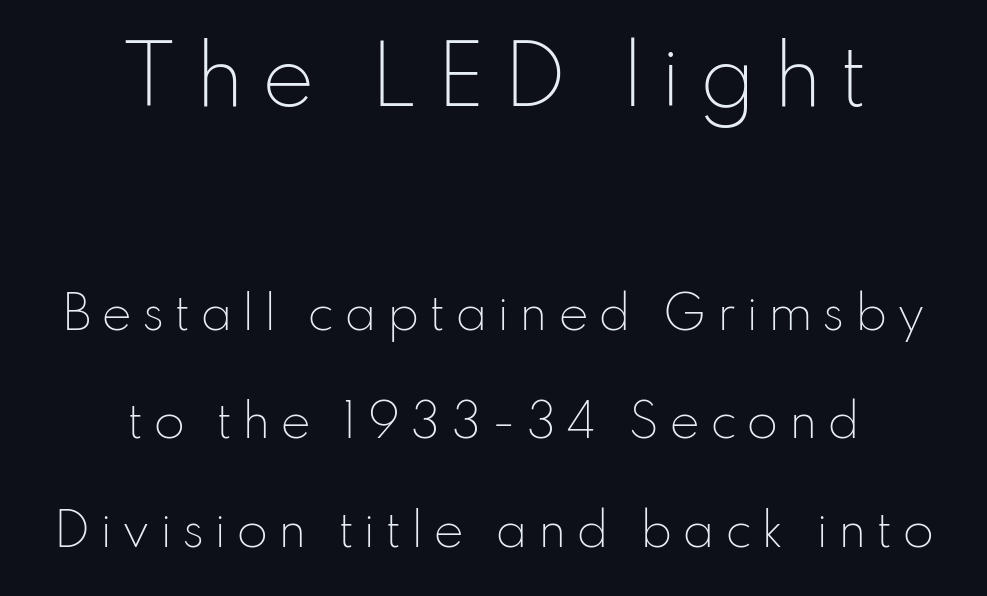
Q: Is the text bold? A: No.
Q: Is the text italic (slanted)? A: No, it is upright.
Q: Is the typeface a serif or a sans-serif typeface? A: Sans-serif.
Q: Is the text underlined? A: No.
Q: How is the paragraph aligned? A: Centered.
Q: Is the spacing between letters normal or unusually wide? A: Unusually wide.
Q: Is the spacing between lines tight, normal or loose? A: Loose.
Q: Which block of text is set in a larger size, the first (top) or the second (bottom)? A: The first (top) one.
Q: Width (condensed, normal, or wide)? A: Normal.
Q: Stroke contrast? A: Low.
Q: x-height? A: Small.
Q: Monospaced? A: No.
